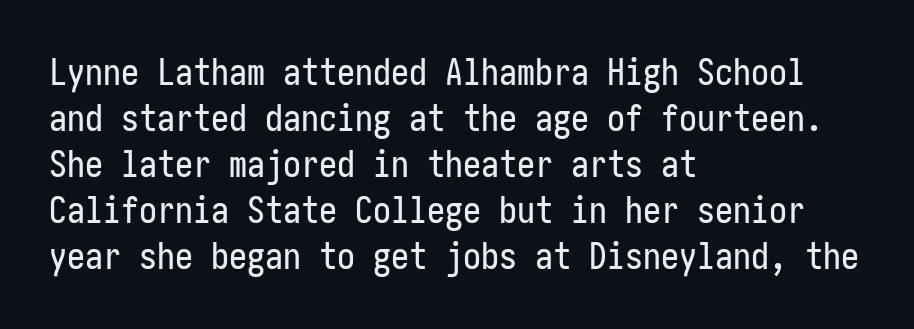
Q: Is the text italic (slanted)? A: No, it is upright.
Q: Is the typeface a serif or a sans-serif typeface? A: Sans-serif.
Q: Is the text underlined? A: No.
Q: How is the paragraph aligned? A: Left-aligned.
Q: Is the spacing between letters normal or unusually wide? A: Normal.
Q: Is the spacing between lines tight, normal or loose? A: Normal.
Q: Width (condensed, normal, or wide)? A: Condensed.
Q: Stroke contrast? A: Low.
Q: x-height? A: Medium.
